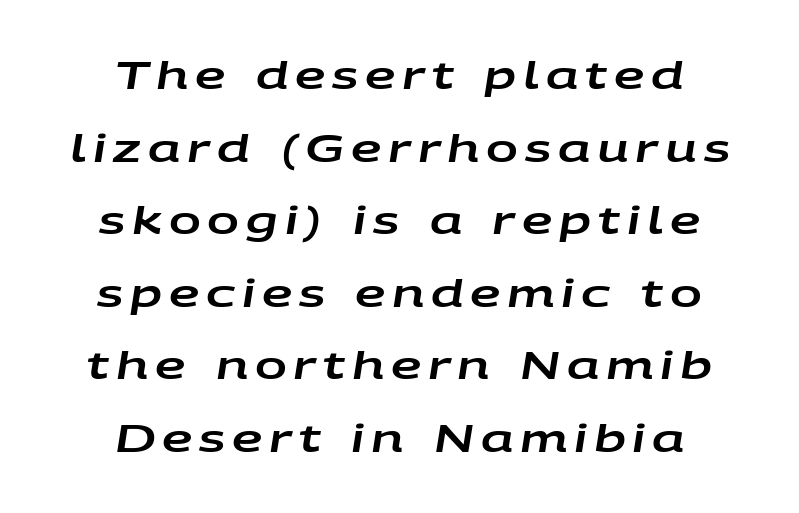
Q: Is the text italic (slanted)? A: Yes, it leans right by about 9 degrees.
Q: Is the text underlined? A: No.
Q: How is the paragraph aligned? A: Centered.
Q: Is the spacing between lines tight, normal or loose? A: Loose.
Q: Width (condensed, normal, or wide)? A: Wide.
Q: Stroke contrast? A: Low.
Q: x-height? A: Large.
Q: Monospaced? A: No.
